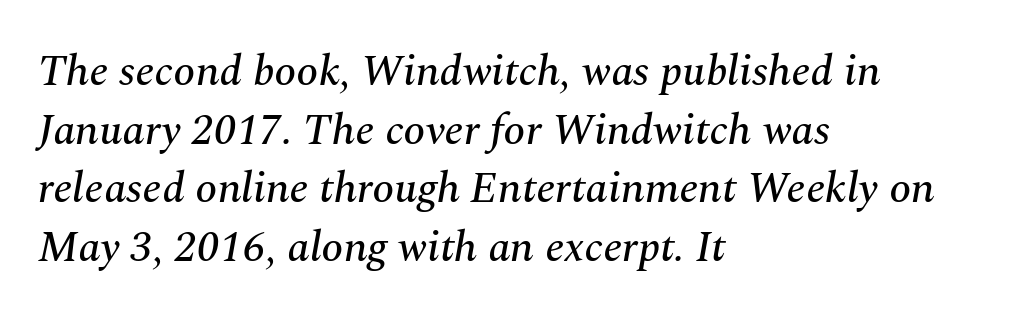
{"serif": "yes", "italic": "yes", "lean": "right", "slant_degrees": 10, "width": "normal", "stroke_contrast": "medium", "x_height": "medium", "monospaced": "no", "underline": "no", "align": "left", "line_spacing": "normal", "line_spacing_ratio": 1.33, "letter_spacing": "normal", "letter_spacing_em": 0.0, "glyph_px": 44}
